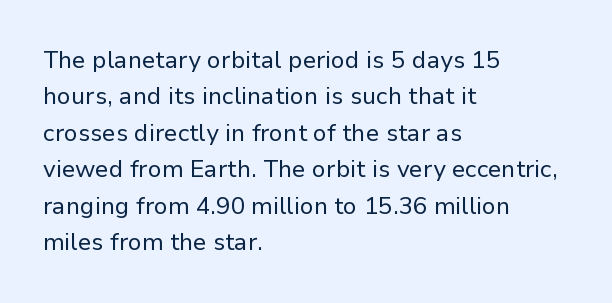
The image shows 24 px text type, upright; set left-aligned, normal line spacing (1.52x), normal letter spacing, not underlined.
